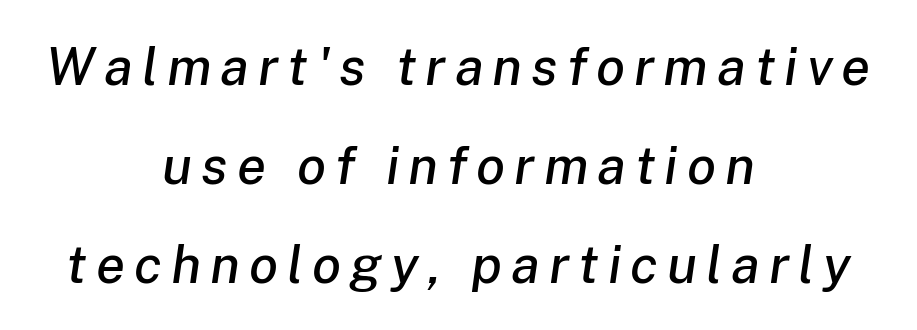
The image shows 53 px text type, italic (leaning right); set centered, line spacing 1.87x, not underlined; low stroke contrast and a medium x-height.
